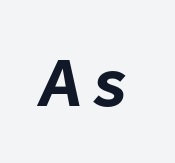
{"serif": "no", "width": "normal", "stroke_contrast": "low", "x_height": "medium", "monospaced": "no", "underline": "no", "glyph_px": 70}
